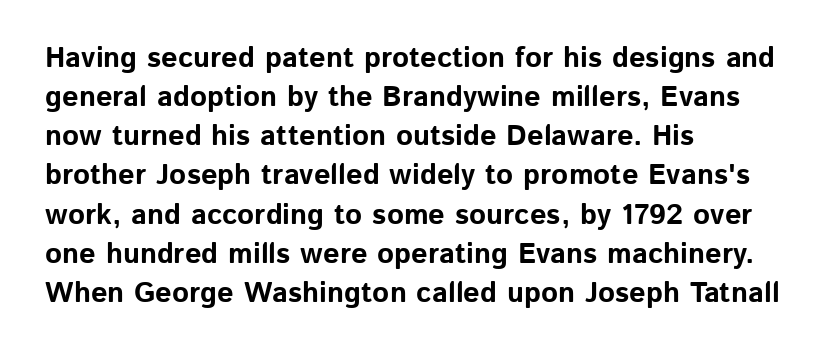
The image shows 29 px bold sans-serif type, upright; set left-aligned, normal line spacing (1.35x), normal letter spacing, not underlined; low stroke contrast and a medium x-height.
